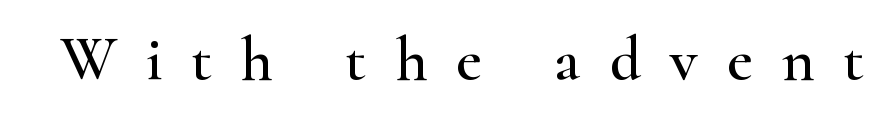
{"serif": "yes", "italic": "no", "width": "wide", "stroke_contrast": "high", "x_height": "small", "monospaced": "no", "underline": "no", "letter_spacing": "wide", "letter_spacing_em": 0.47, "glyph_px": 62}
